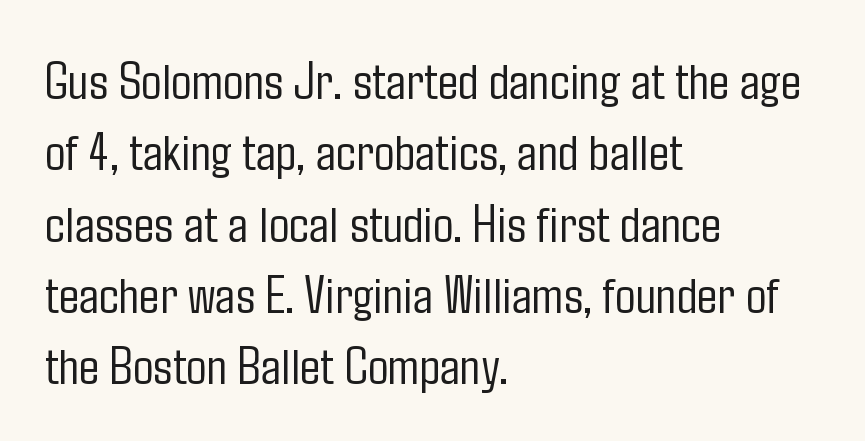
{"serif": "no", "italic": "no", "bold": "no", "weight": "light", "width": "condensed", "stroke_contrast": "low", "x_height": "medium", "monospaced": "no", "underline": "no", "align": "left", "line_spacing": "normal", "line_spacing_ratio": 1.32, "letter_spacing": "normal", "letter_spacing_em": 0.0, "glyph_px": 54}
